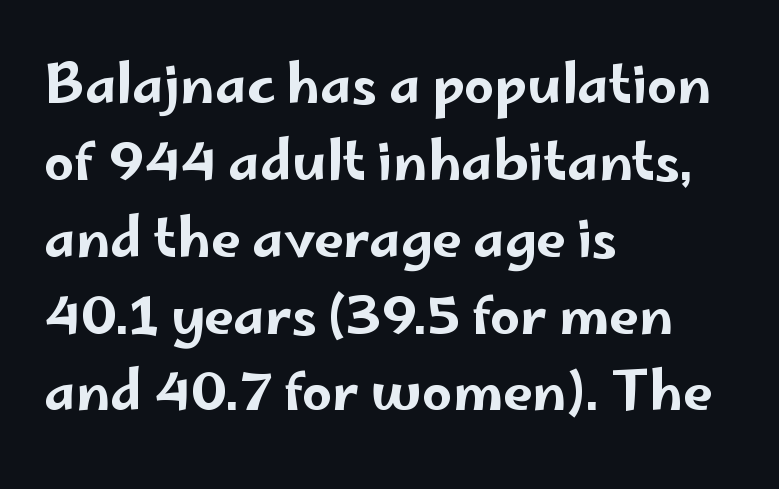
Q: Is the text italic (slanted)? A: No, it is upright.
Q: Is the typeface a serif or a sans-serif typeface? A: Sans-serif.
Q: Is the text underlined? A: No.
Q: How is the paragraph aligned? A: Left-aligned.
Q: Is the spacing between letters normal or unusually wide? A: Normal.
Q: Is the spacing between lines tight, normal or loose? A: Normal.
Q: Width (condensed, normal, or wide)? A: Wide.
Q: Stroke contrast? A: Low.
Q: x-height? A: Small.
Q: Monospaced? A: No.
